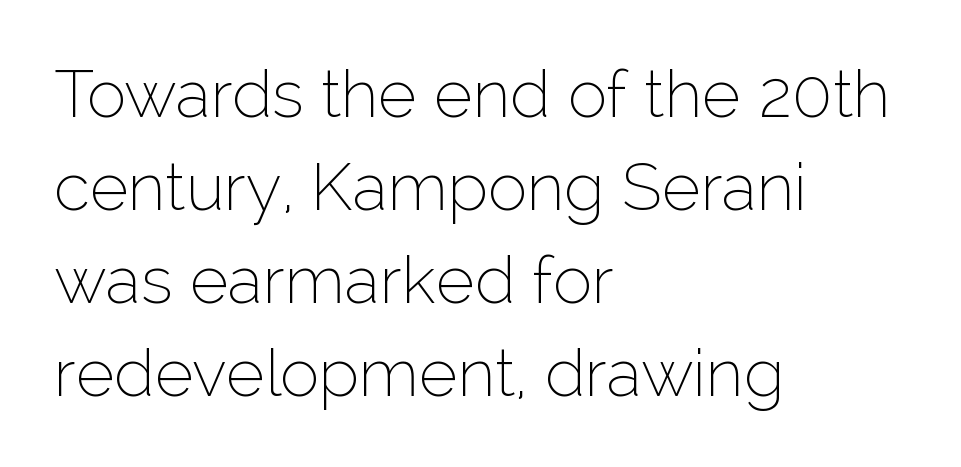
Q: Is the text bold? A: No.
Q: Is the text italic (slanted)? A: No, it is upright.
Q: Is the typeface a serif or a sans-serif typeface? A: Sans-serif.
Q: Is the text underlined? A: No.
Q: How is the paragraph aligned? A: Left-aligned.
Q: Is the spacing between letters normal or unusually wide? A: Normal.
Q: Is the spacing between lines tight, normal or loose? A: Normal.
Q: Width (condensed, normal, or wide)? A: Normal.
Q: Stroke contrast? A: Low.
Q: x-height? A: Medium.
Q: Monospaced? A: No.
